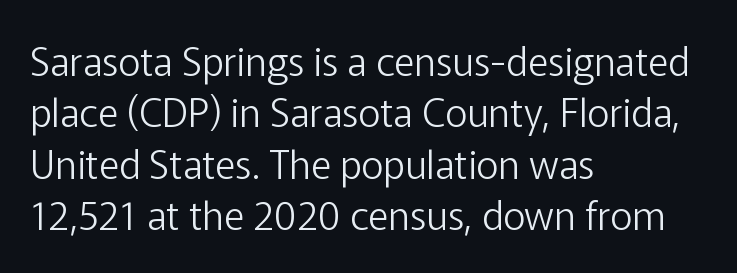
The image shows 39 px light sans-serif type, upright; set left-aligned, normal line spacing (1.32x), normal letter spacing, not underlined; low stroke contrast and a medium x-height.
